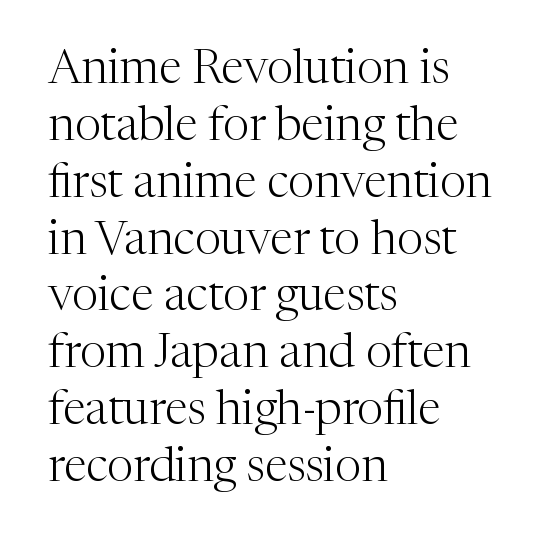
The lines in this sample share a left origin and differ only in where they stop. Weight: regular or lighter. Character widths vary here, with narrow letters taking less room than wide ones. Tall strokes in this sample are plumb rather than angled. The baseline area is clear.
